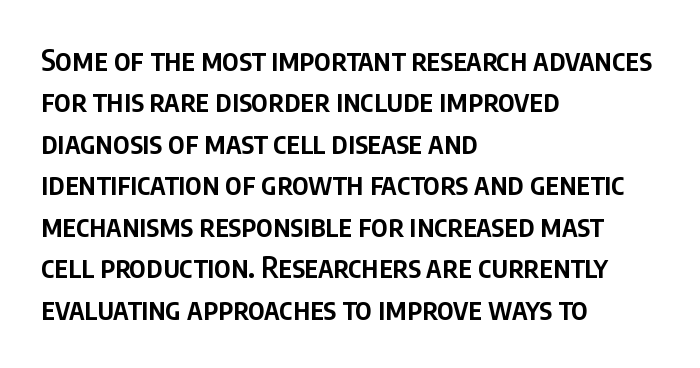
The image shows 29 px semibold, condensed sans-serif type, upright; set left-aligned, normal line spacing (1.43x), normal letter spacing, not underlined; low stroke contrast and a large x-height.
